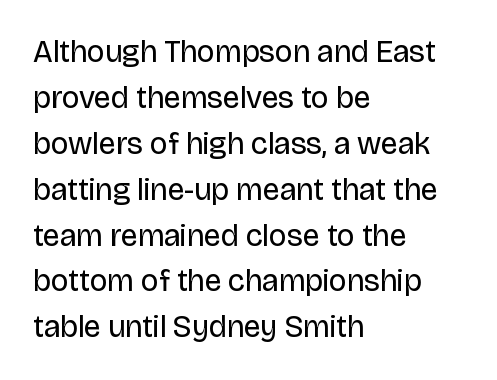
Clear beneath every line of the passage. Character widths vary here, with narrow letters taking less room than wide ones. Nothing heavy about these letters — not bold at all. Stroke terminals: plain, sans-serif. When letters stand straight like this, we call the style roman or upright.
